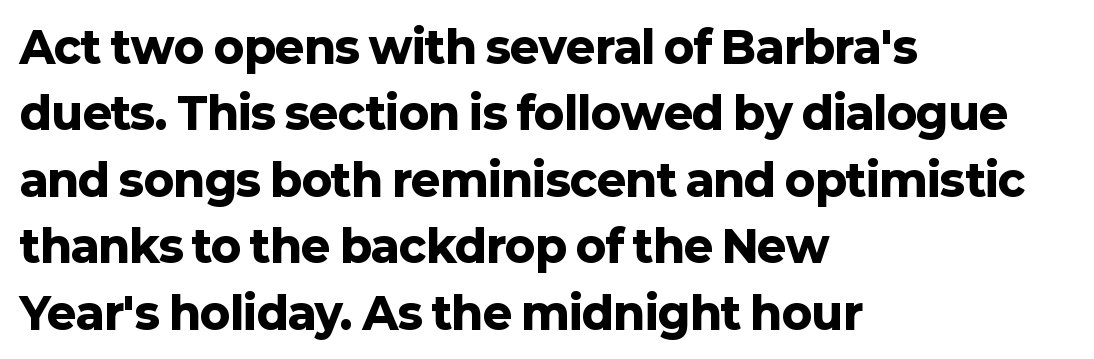
Each new line begins a customary step beneath the previous one. Are there feet on the stems? There aren't — it's a sans. How are the letters spaced? Ordinarily, with no added tracking. The lettering stays uniformly vertical, giving the passage a roman look. Here the designer chose a conventional face with non-uniform glyph widths.
